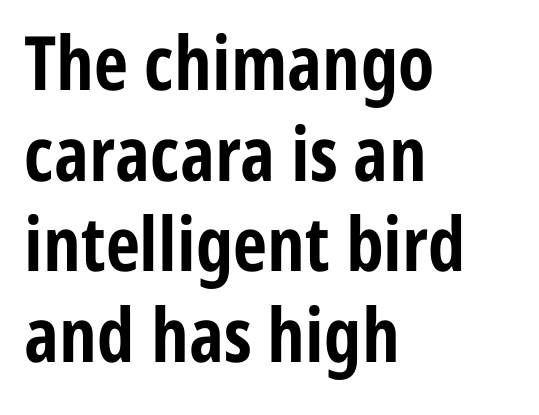
The foot of each line stays bare and open. Heavy, bold letterforms. This sample has the flowing, uneven cadence of proportional lettering. Italic? Not at all — the glyphs are vertical. The line texture is even and compact thanks to regular tracking.
